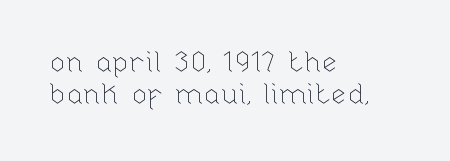
The lettering stays uniformly vertical, giving the passage a roman look. The weight tops out at a normal text grade. This sample has the flowing, uneven cadence of proportional lettering. Compared with typical body copy, the letter spacing here is the same. Whoever set this chose condensed vertical rhythm over breathing room. All the whitespace from short lines collects on the right.
